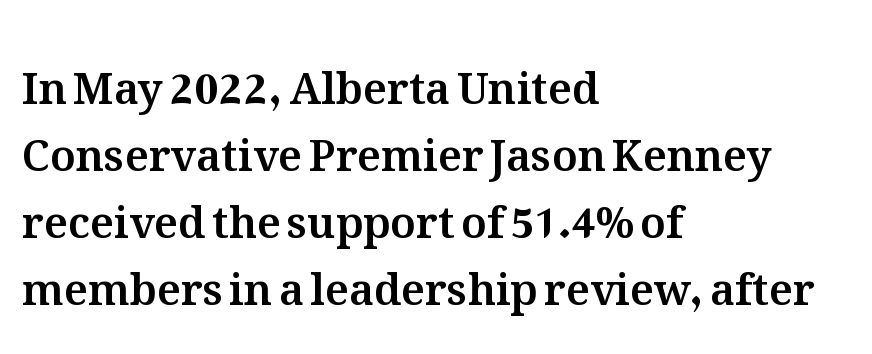
Q: Is the text italic (slanted)? A: No, it is upright.
Q: Is the text underlined? A: No.
Q: How is the paragraph aligned? A: Left-aligned.
Q: Is the spacing between letters normal or unusually wide? A: Normal.
Q: Is the spacing between lines tight, normal or loose? A: Normal.
Q: Width (condensed, normal, or wide)? A: Normal.
Q: Stroke contrast? A: Medium.
Q: x-height? A: Medium.
Q: Monospaced? A: No.
